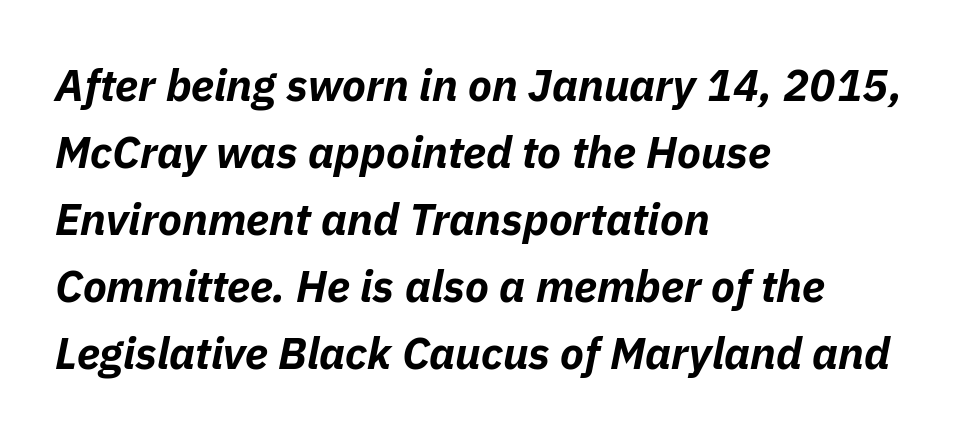
The image shows 44 px bold type, italic (leaning right); set left-aligned, normal line spacing (1.52x), normal letter spacing, not underlined; low stroke contrast and a medium x-height.
